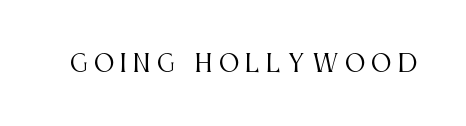
Characters follow at a spacing far wider than the type designer built in. The glyphs are unaccompanied by any horizontal stroke below them. The type sits square on the baseline with zero lean. The font is comparable to plain body text, perhaps lighter.
